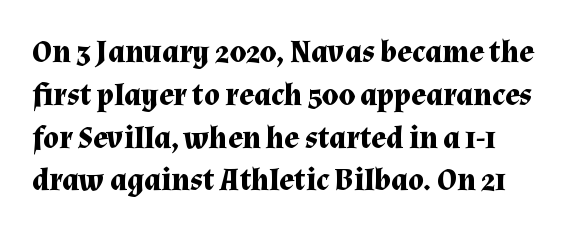
Q: Is the text bold? A: Yes.
Q: Is the text italic (slanted)? A: No, it is upright.
Q: Is the typeface a serif or a sans-serif typeface? A: Serif.
Q: Is the text underlined? A: No.
Q: Is the spacing between letters normal or unusually wide? A: Normal.
Q: Is the spacing between lines tight, normal or loose? A: Normal.
Q: Width (condensed, normal, or wide)? A: Normal.
Q: Stroke contrast? A: Medium.
Q: x-height? A: Medium.
Q: Monospaced? A: No.
